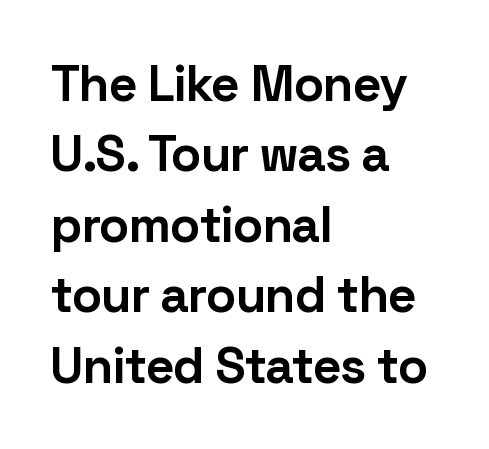
The line-height multiplier appears to be the usual default. The passage shown has conventional tracking throughout. Descender tails drop into unmarked territory. The strokes are fattened all the way to bold.
